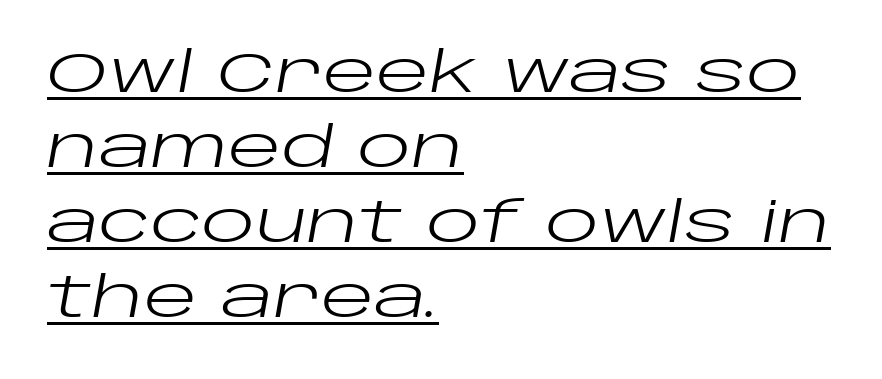
The image shows 56 px regular-weight, wide type, italic (leaning right); set left-aligned, normal line spacing (1.34x), normal letter spacing, underlined; low stroke contrast and a large x-height.
